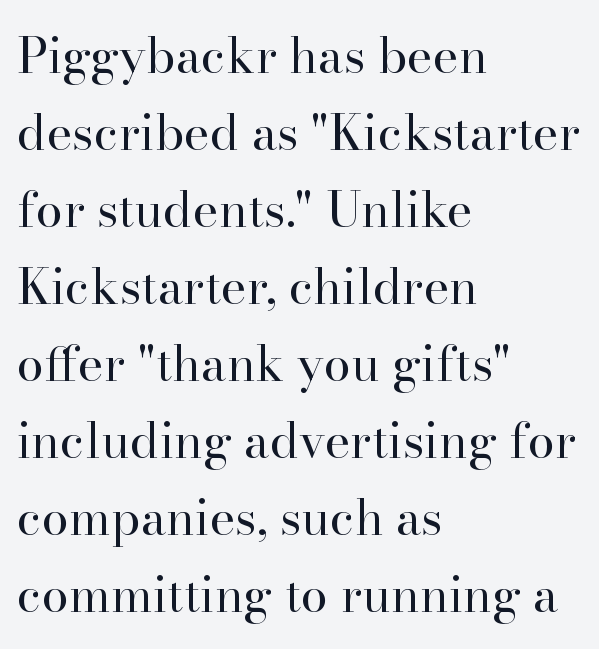
Plain, unruled lines of type. Which margin do the lines hug? The left one — the right edge is uneven. Spacing verdict: proportional, widths tailored to each character. Regarding serifs, this sample has them.
